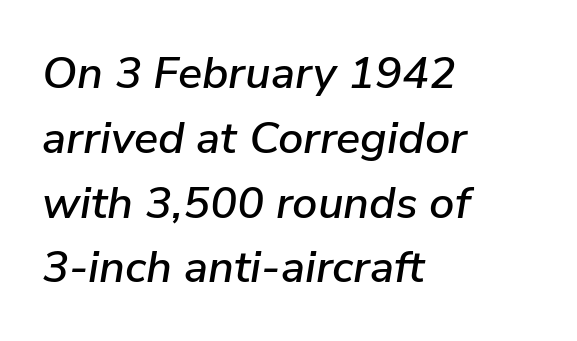
The image shows 45 px text type, italic (leaning right); set left-aligned, normal line spacing (1.44x), normal letter spacing, not underlined; low stroke contrast and a medium x-height.
